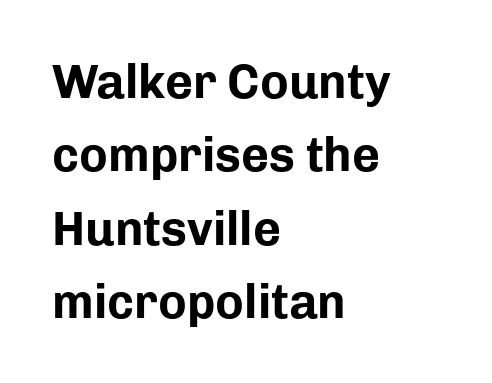
The image shows 48 px bold sans-serif type, upright; set left-aligned, normal line spacing (1.53x), normal letter spacing, not underlined; low stroke contrast and a medium x-height.
